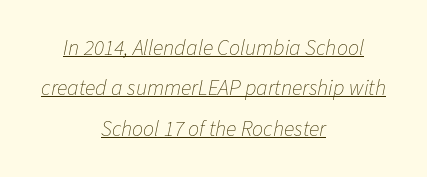
The image shows 22 px text type, italic (leaning right); set centered, line spacing 1.84x, normal letter spacing, underlined.
